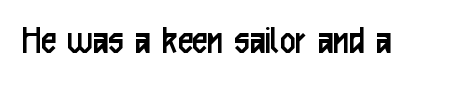
Q: Is the text bold? A: No.
Q: Is the text italic (slanted)? A: No, it is upright.
Q: Is the typeface a serif or a sans-serif typeface? A: Sans-serif.
Q: Is the text underlined? A: No.
Q: Is the spacing between letters normal or unusually wide? A: Normal.
Q: Width (condensed, normal, or wide)? A: Condensed.
Q: Stroke contrast? A: Low.
Q: x-height? A: Medium.
Q: Monospaced? A: No.
